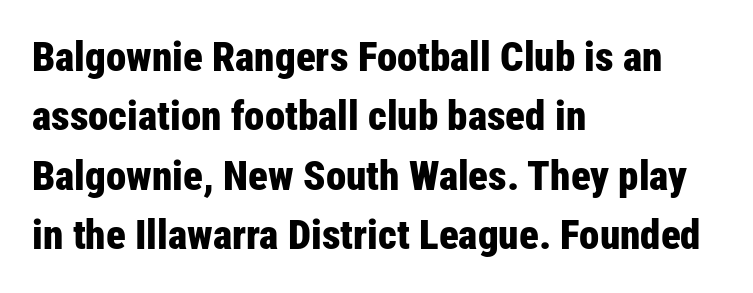
{"serif": "no", "italic": "no", "bold": "yes", "weight": "bold", "width": "condensed", "stroke_contrast": "low", "x_height": "medium", "monospaced": "no", "underline": "no", "align": "left", "line_spacing": "normal", "line_spacing_ratio": 1.45, "letter_spacing": "normal", "letter_spacing_em": 0.0, "glyph_px": 41}
